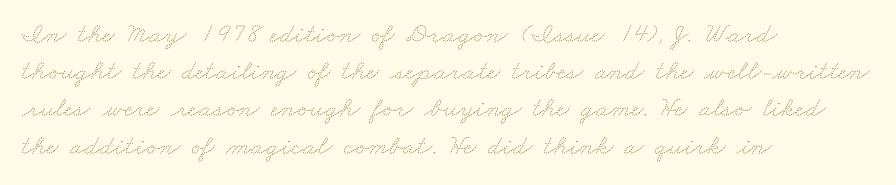
Q: Is the text bold? A: No.
Q: Is the text underlined? A: No.
Q: How is the paragraph aligned? A: Left-aligned.
Q: Is the spacing between letters normal or unusually wide? A: Normal.
Q: Is the spacing between lines tight, normal or loose? A: Normal.
Q: Width (condensed, normal, or wide)? A: Wide.
Q: Stroke contrast? A: Low.
Q: x-height? A: Small.
Q: Monospaced? A: No.
